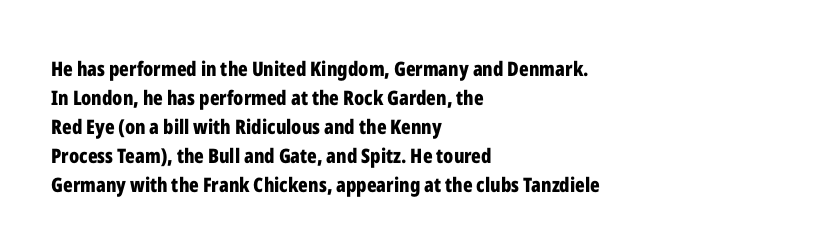
Q: Is the text bold? A: Yes.
Q: Is the text italic (slanted)? A: No, it is upright.
Q: Is the text underlined? A: No.
Q: How is the paragraph aligned? A: Left-aligned.
Q: Is the spacing between letters normal or unusually wide? A: Normal.
Q: Is the spacing between lines tight, normal or loose? A: Normal.
